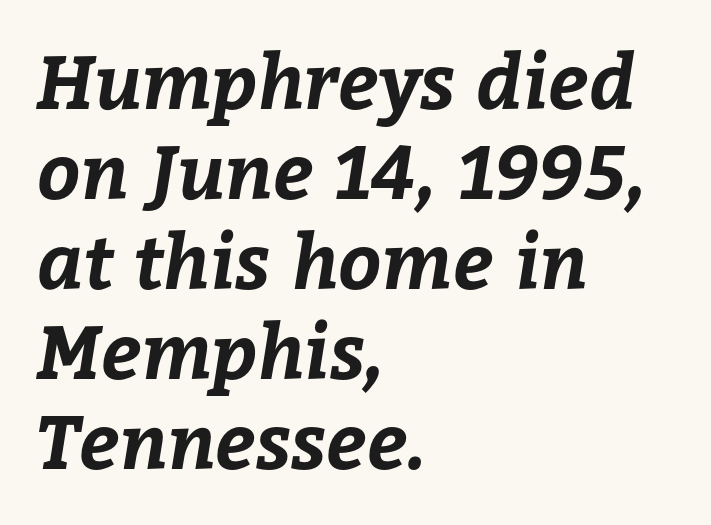
Q: Is the text bold? A: Yes.
Q: Is the text underlined? A: No.
Q: How is the paragraph aligned? A: Left-aligned.
Q: Is the spacing between letters normal or unusually wide? A: Normal.
Q: Width (condensed, normal, or wide)? A: Normal.
Q: Stroke contrast? A: Low.
Q: x-height? A: Medium.
Q: Monospaced? A: No.
